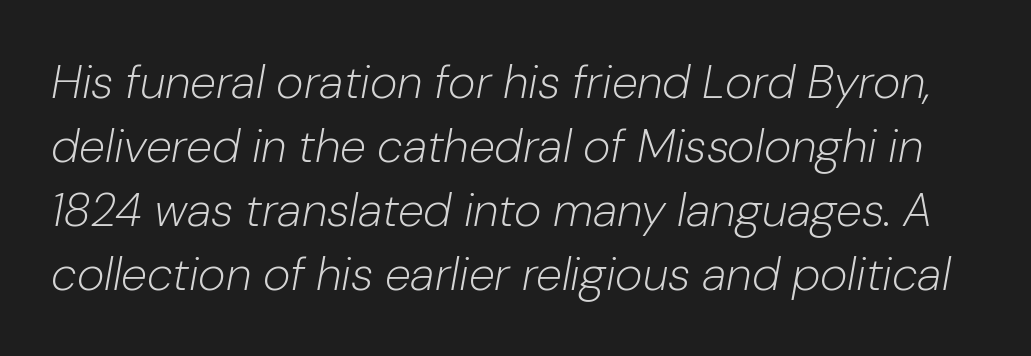
The image shows 47 px light type, italic (leaning right); set normal line spacing (1.36x), normal letter spacing, not underlined; low stroke contrast and a medium x-height.
